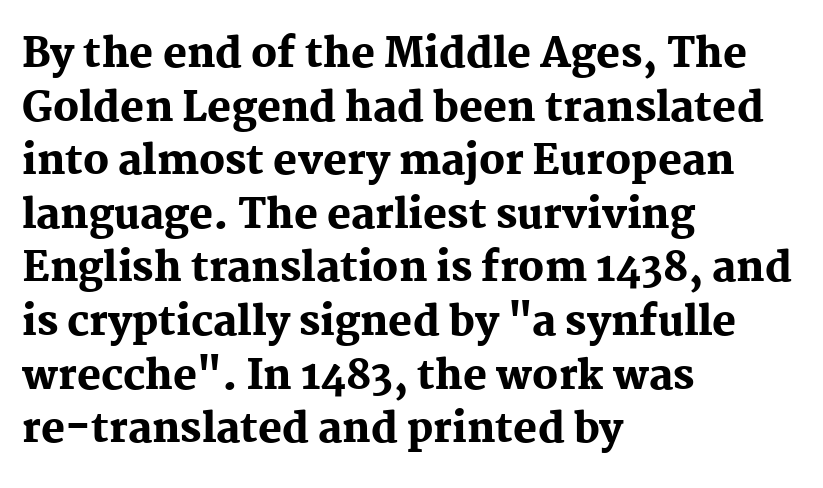
The space directly below the letters is spotless. The typesetter chose a ragged-right arrangement here. The line-height multiplier appears to be the usual default. The letters carry serifs — small finishing strokes at the ends of their stems. Does the lettering tilt? It doesn't — this is upright.
